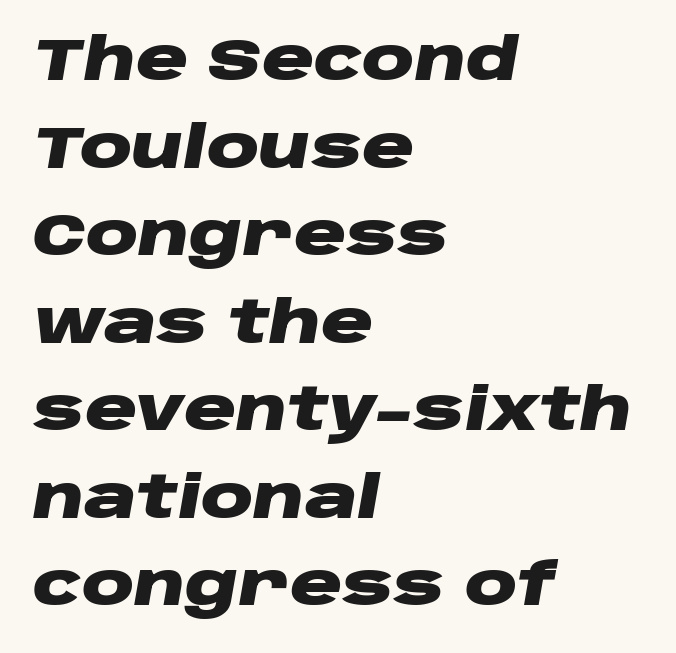
Q: Is the text bold? A: Yes.
Q: Is the text italic (slanted)? A: Yes, it leans right by about 10 degrees.
Q: Is the text underlined? A: No.
Q: How is the paragraph aligned? A: Left-aligned.
Q: Is the spacing between letters normal or unusually wide? A: Normal.
Q: Is the spacing between lines tight, normal or loose? A: Normal.
Q: Width (condensed, normal, or wide)? A: Wide.
Q: Stroke contrast? A: Low.
Q: x-height? A: Large.
Q: Monospaced? A: No.
